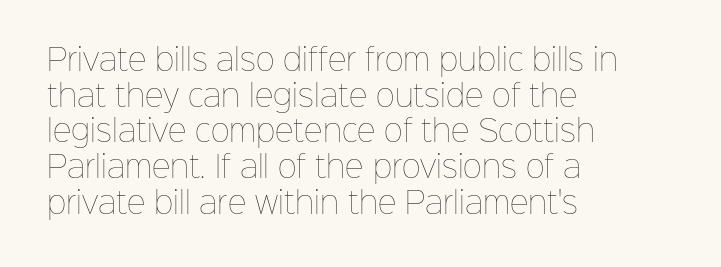
Q: Is the text bold? A: No.
Q: Is the text italic (slanted)? A: No, it is upright.
Q: Is the text underlined? A: No.
Q: How is the paragraph aligned? A: Left-aligned.
Q: Is the spacing between letters normal or unusually wide? A: Normal.
Q: Width (condensed, normal, or wide)? A: Normal.
Q: Stroke contrast? A: Low.
Q: x-height? A: Medium.
Q: Monospaced? A: No.
